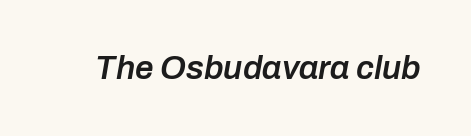
Q: Is the text bold? A: Semi-bold.
Q: Is the text italic (slanted)? A: Yes, it leans right by about 10 degrees.
Q: Is the text underlined? A: No.
Q: Is the spacing between letters normal or unusually wide? A: Normal.
Q: Width (condensed, normal, or wide)? A: Normal.
Q: Stroke contrast? A: Low.
Q: x-height? A: Medium.
Q: Monospaced? A: No.
